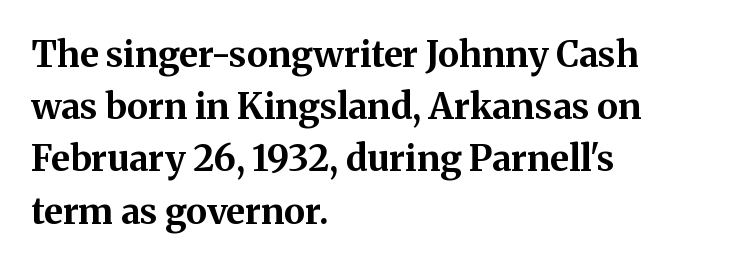
The compositor pushed each line to the left boundary. The specimen reads as upright at a glance. Is the letter spacing exaggerated? No — it looks like the ordinary default. Old-style or modern, the face here clearly has serifs. You could not count columns in this text — the font is proportionally spaced.
